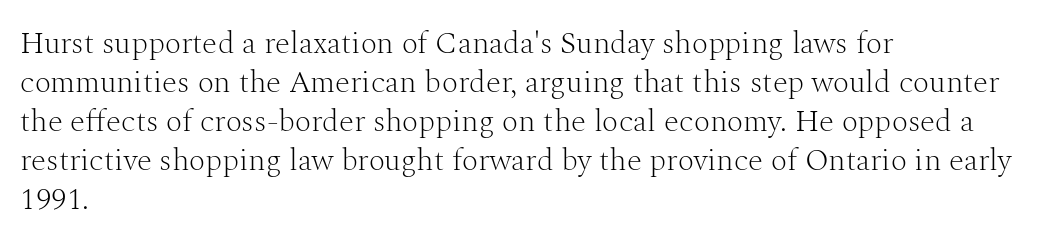
Serif or sans? Serif — the stroke terminals have little feet. Spacing verdict: proportional, widths tailored to each character. Caption: face not bold, strokes unweighted. Interline gaps are of average width in this sample. The rendering keeps characters at their native spacing.
